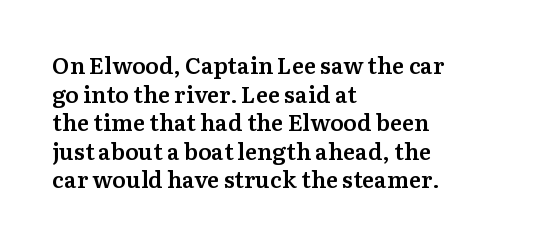
The passage shown is not underscored anywhere. On the weight axis this lands at semibold, roughly 600. Nothing unusual about the tracking: characters are spaced as the font intends. This is roman type, the default non-slanted kind. The paragraph has a hard left edge and a soft right edge.
